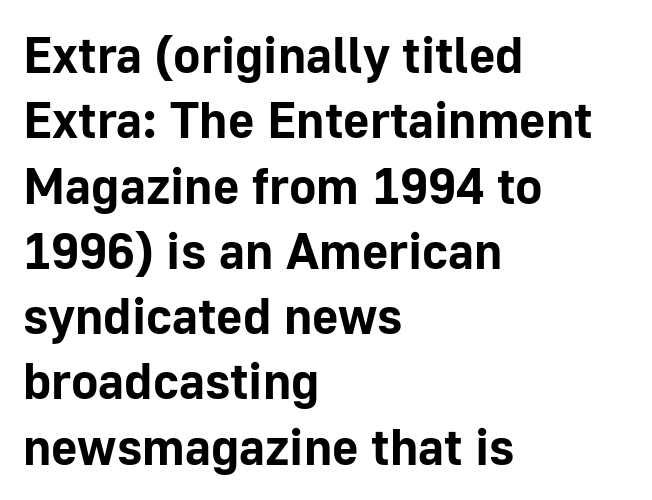
Q: Is the text bold? A: Yes.
Q: Is the text italic (slanted)? A: No, it is upright.
Q: Is the typeface a serif or a sans-serif typeface? A: Sans-serif.
Q: Is the text underlined? A: No.
Q: How is the paragraph aligned? A: Left-aligned.
Q: Is the spacing between letters normal or unusually wide? A: Normal.
Q: Is the spacing between lines tight, normal or loose? A: Normal.
Q: Width (condensed, normal, or wide)? A: Normal.
Q: Stroke contrast? A: Low.
Q: x-height? A: Medium.
Q: Monospaced? A: No.
